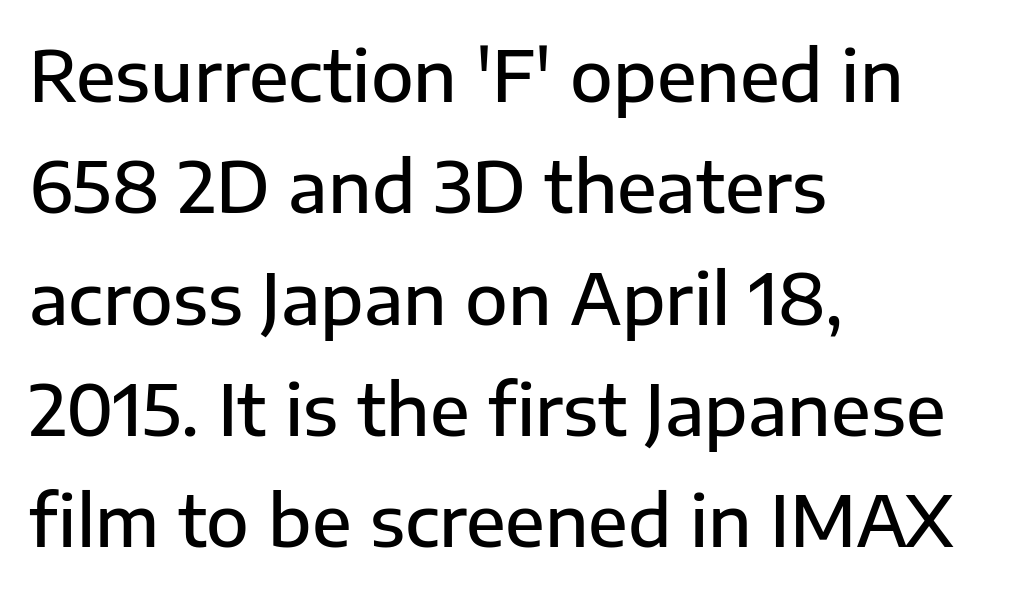
{"serif": "no", "italic": "no", "bold": "semi", "weight": "semibold", "width": "normal", "stroke_contrast": "low", "x_height": "medium", "monospaced": "no", "underline": "no", "align": "left", "line_spacing": "normal", "line_spacing_ratio": 1.59, "letter_spacing": "normal", "letter_spacing_em": 0.0, "glyph_px": 70}
